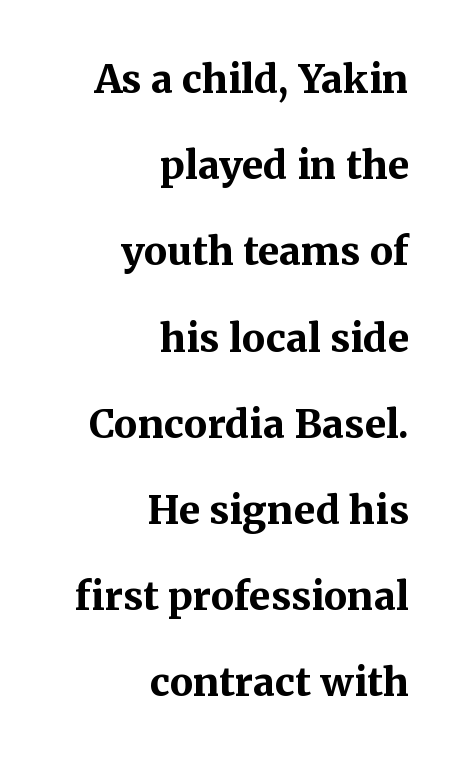
{"serif": "yes", "italic": "no", "bold": "yes", "weight": "bold", "width": "normal", "stroke_contrast": "medium", "x_height": "medium", "monospaced": "no", "underline": "no", "align": "right", "line_spacing": "loose", "line_spacing_ratio": 2.21, "letter_spacing": "normal", "letter_spacing_em": 0.0, "glyph_px": 39}
